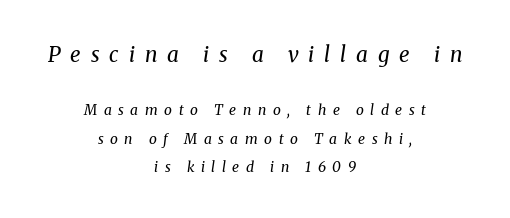
{"italic": "yes", "lean": "right", "slant_degrees": 8, "bold": "no", "underline": "no", "align": "center", "line_spacing": "loose", "line_spacing_ratio": 2.05, "letter_spacing": "wide", "letter_spacing_em": 0.47, "larger_block": "first", "size_ratio": 1.5, "glyph_px": 21}
